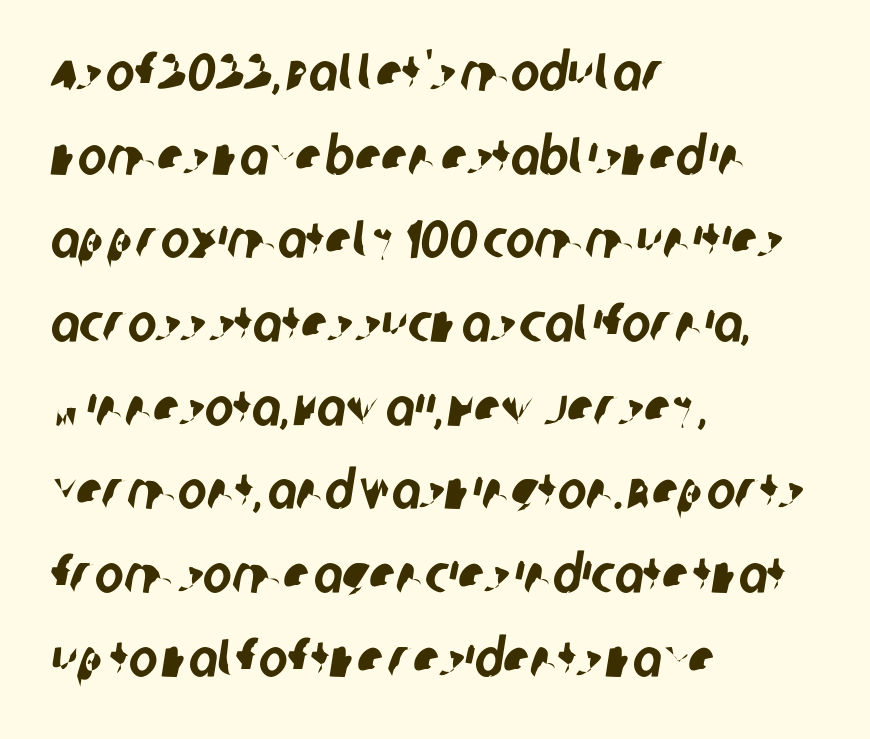
Here the designer chose a conventional face with non-uniform glyph widths. This sample uses a sans-serif face. Leading matches the norm, producing a regular column. Characters follow at the spacing the type designer built in. Check under the words: just untouched page. The lines are quadded left.
